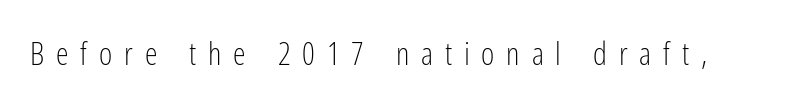
Q: Is the text bold? A: No.
Q: Is the text italic (slanted)? A: No, it is upright.
Q: Is the typeface a serif or a sans-serif typeface? A: Sans-serif.
Q: Is the text underlined? A: No.
Q: Is the spacing between letters normal or unusually wide? A: Unusually wide.
Q: Width (condensed, normal, or wide)? A: Condensed.
Q: Stroke contrast? A: Low.
Q: x-height? A: Medium.
Q: Monospaced? A: No.
